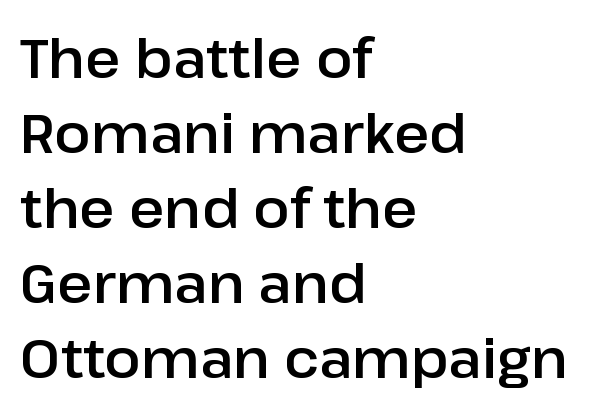
The face used here is rendered with its standard letterfit. The vertical gap from one line to the next is medium. Clear beneath every line of the passage. What kind of face is this? One without serifs — a sans. You can tell it's not italic because the verticals are truly vertical. In CSS terms this would be text-align: left.
